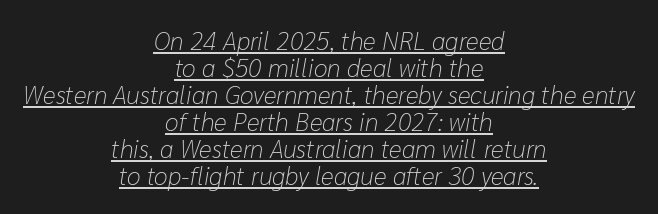
Is the letter spacing exaggerated? No — it looks like the ordinary default. The glyphs look as if they've been sheared to an angle. This is not heavy type; no bold has been used. Short and long lines alike share a common midpoint. The specimen includes a rule beneath the text block's lines.
